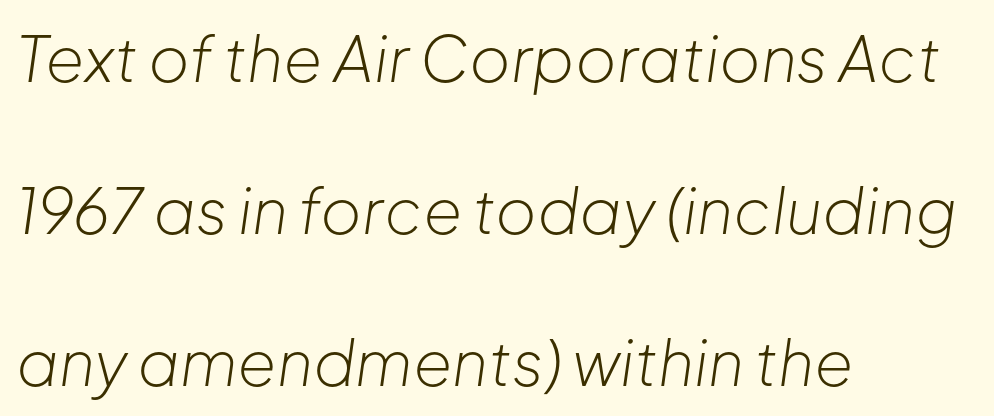
The image shows 63 px light type, italic (leaning right); set left-aligned, loose line spacing (2.41x), normal letter spacing, not underlined; low stroke contrast and a medium x-height.
